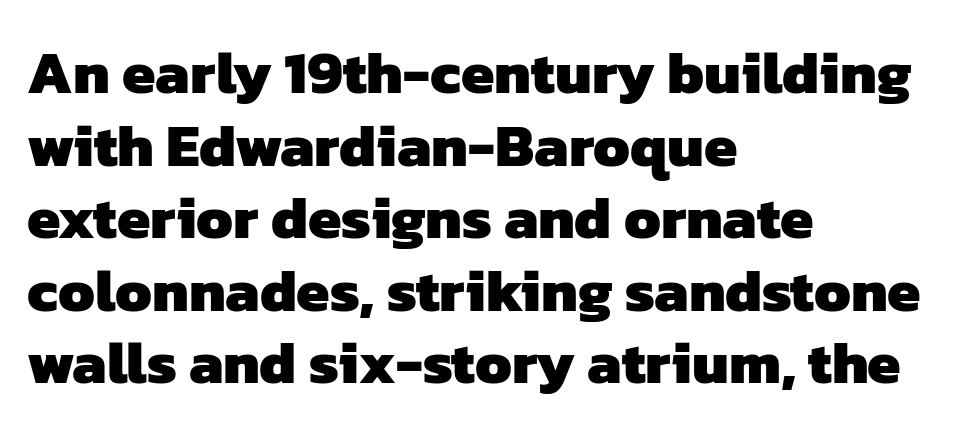
Q: Is the text bold? A: Yes.
Q: Is the typeface a serif or a sans-serif typeface? A: Sans-serif.
Q: Is the text underlined? A: No.
Q: How is the paragraph aligned? A: Left-aligned.
Q: Is the spacing between letters normal or unusually wide? A: Normal.
Q: Width (condensed, normal, or wide)? A: Normal.
Q: Stroke contrast? A: Low.
Q: x-height? A: Medium.
Q: Monospaced? A: No.
